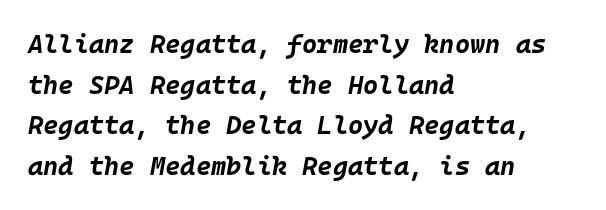
Q: Is the text bold? A: Yes.
Q: Is the text italic (slanted)? A: Yes, it leans right by about 10 degrees.
Q: Is the text underlined? A: No.
Q: How is the paragraph aligned? A: Left-aligned.
Q: Is the spacing between letters normal or unusually wide? A: Normal.
Q: Is the spacing between lines tight, normal or loose? A: Normal.
